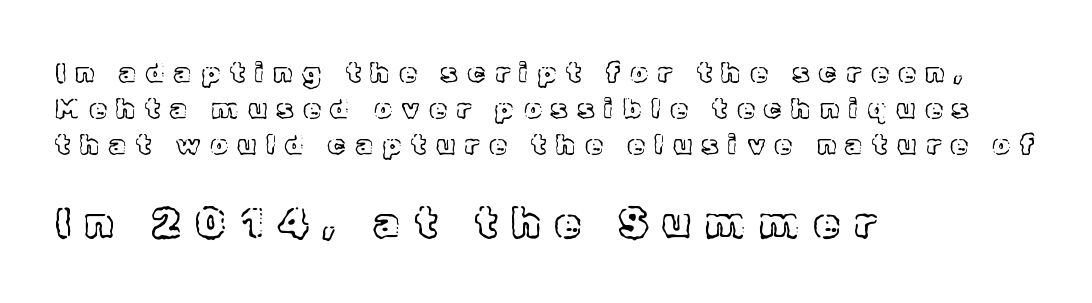
The image shows 42 px text type, upright; set left-aligned, normal line spacing (1.29x), unusually wide letter spacing (+0.35 em), not underlined; the second (bottom) block is 1.5x larger; a medium x-height.
